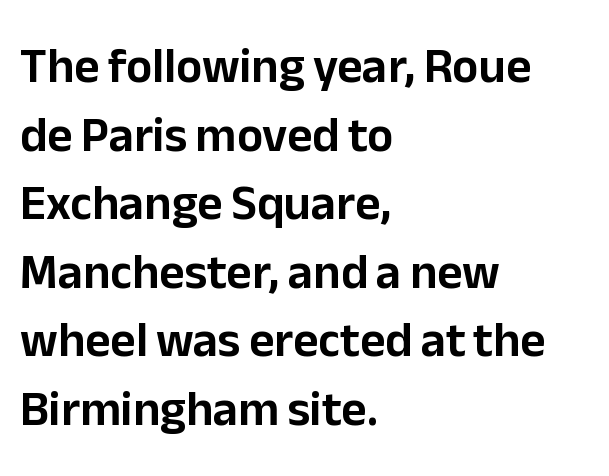
{"serif": "no", "italic": "no", "width": "normal", "stroke_contrast": "low", "x_height": "medium", "monospaced": "no", "underline": "no", "align": "left", "line_spacing": "normal", "line_spacing_ratio": 1.4, "letter_spacing": "normal", "letter_spacing_em": 0.0, "glyph_px": 49}
